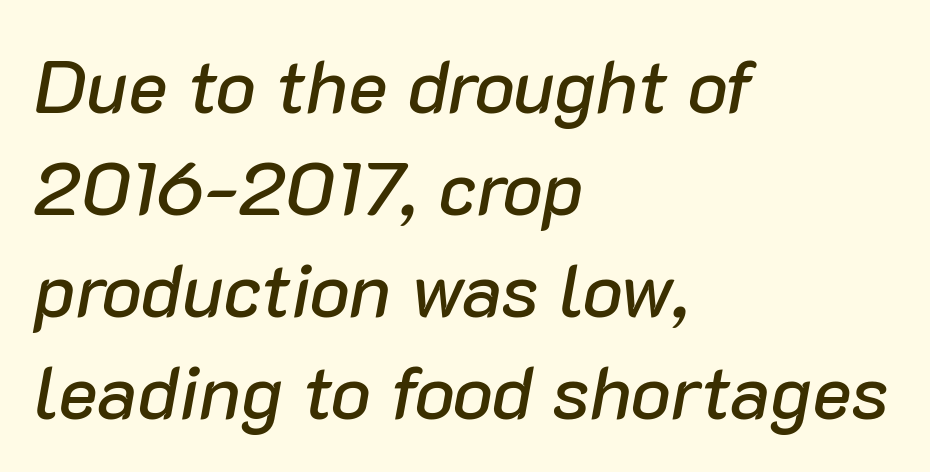
{"italic": "yes", "lean": "right", "slant_degrees": 10, "width": "normal", "stroke_contrast": "low", "x_height": "medium", "monospaced": "no", "underline": "no", "align": "left", "line_spacing": "normal", "line_spacing_ratio": 1.36, "letter_spacing": "normal", "letter_spacing_em": 0.0, "glyph_px": 75}
